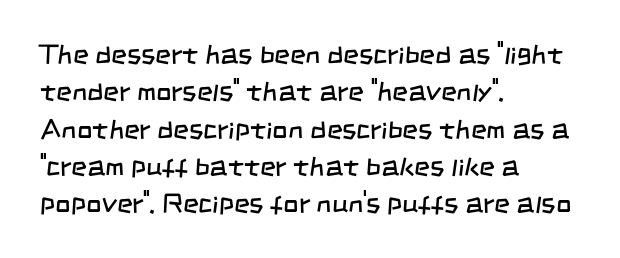
Caption: face not bold, strokes unweighted. Short note: letters normally spaced. The area under the type is left untouched. Typeset ragged right — the left edge is the straight one.
